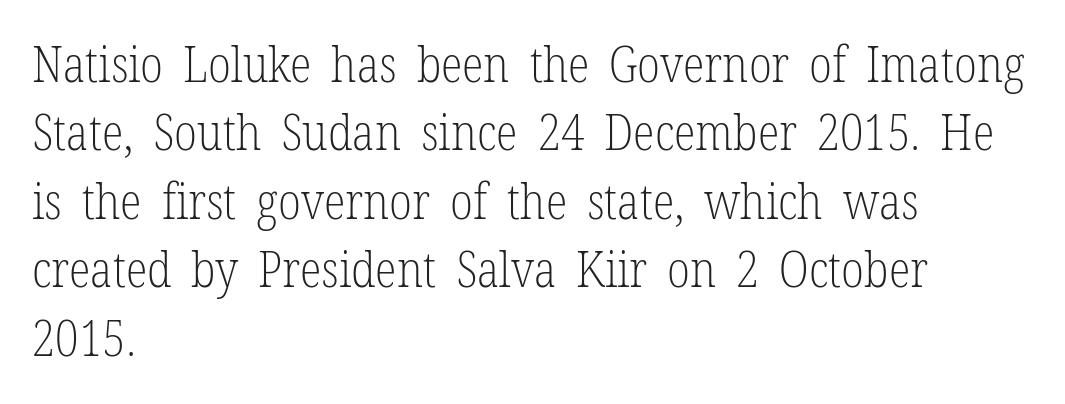
The image shows 50 px light, condensed serif type, upright; set left-aligned, normal line spacing (1.37x), normal letter spacing, not underlined; low stroke contrast and a medium x-height.
